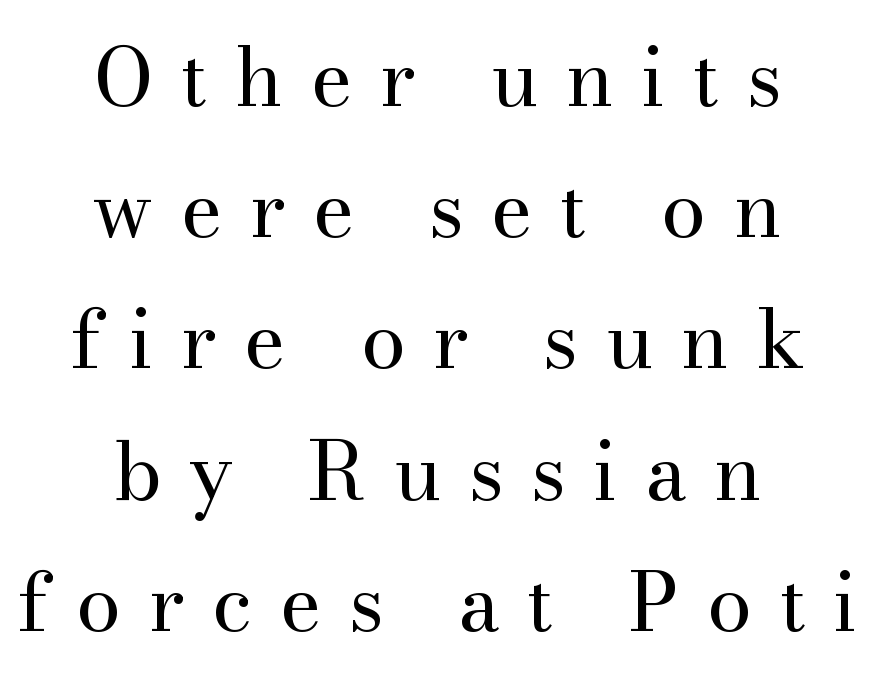
Q: Is the text bold? A: No.
Q: Is the text italic (slanted)? A: No, it is upright.
Q: Is the typeface a serif or a sans-serif typeface? A: Serif.
Q: Is the text underlined? A: No.
Q: How is the paragraph aligned? A: Centered.
Q: Is the spacing between letters normal or unusually wide? A: Unusually wide.
Q: Is the spacing between lines tight, normal or loose? A: Normal.
Q: Width (condensed, normal, or wide)? A: Normal.
Q: Stroke contrast? A: Medium.
Q: x-height? A: Small.
Q: Monospaced? A: No.
